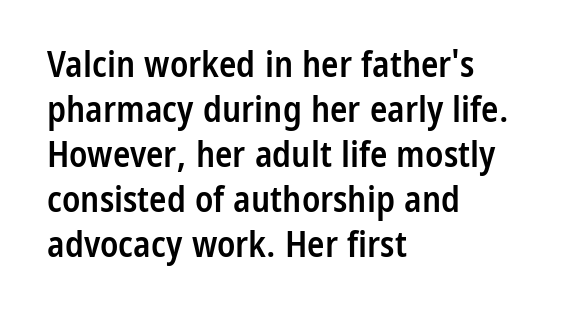
Q: Is the text bold? A: Semi-bold.
Q: Is the text italic (slanted)? A: No, it is upright.
Q: Is the typeface a serif or a sans-serif typeface? A: Sans-serif.
Q: Is the text underlined? A: No.
Q: How is the paragraph aligned? A: Left-aligned.
Q: Is the spacing between letters normal or unusually wide? A: Normal.
Q: Is the spacing between lines tight, normal or loose? A: Normal.
Q: Width (condensed, normal, or wide)? A: Condensed.
Q: Stroke contrast? A: Low.
Q: x-height? A: Medium.
Q: Monospaced? A: No.
